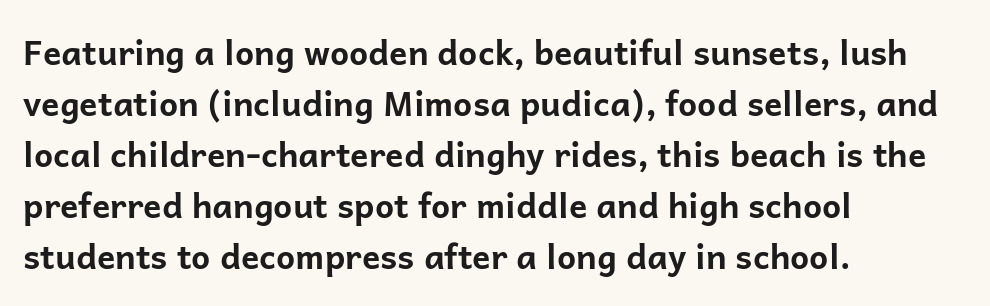
The rendering uses natural spacing where letterforms have individual widths. Nobody touched the tracking dial on this one. The rendering uses a moderate line-height, typical for paragraphs. Heavy-handed strokes throughout: this text is bold.
